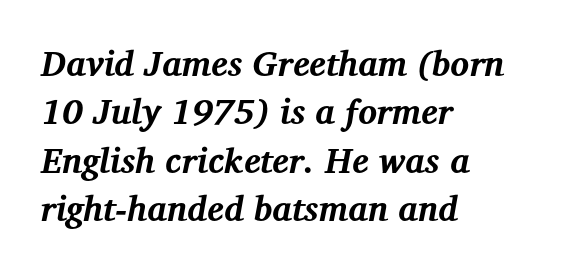
{"serif": "yes", "italic": "yes", "lean": "right", "slant_degrees": 12, "bold": "yes", "weight": "bold", "width": "normal", "stroke_contrast": "medium", "x_height": "medium", "monospaced": "no", "underline": "no", "align": "left", "line_spacing": "normal", "line_spacing_ratio": 1.38, "letter_spacing": "normal", "letter_spacing_em": 0.0, "glyph_px": 35}
